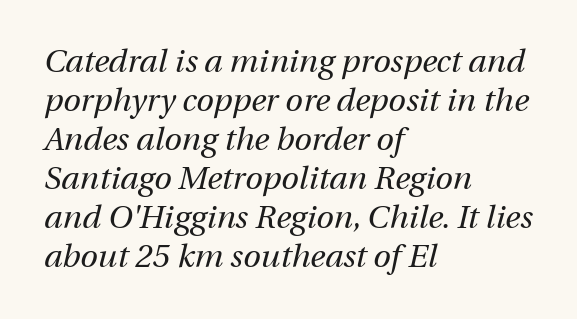
Q: Is the text bold? A: No.
Q: Is the text italic (slanted)? A: Yes, it leans right by about 12 degrees.
Q: Is the text underlined? A: No.
Q: How is the paragraph aligned? A: Left-aligned.
Q: Is the spacing between letters normal or unusually wide? A: Normal.
Q: Width (condensed, normal, or wide)? A: Normal.
Q: Stroke contrast? A: Medium.
Q: x-height? A: Medium.
Q: Monospaced? A: No.
